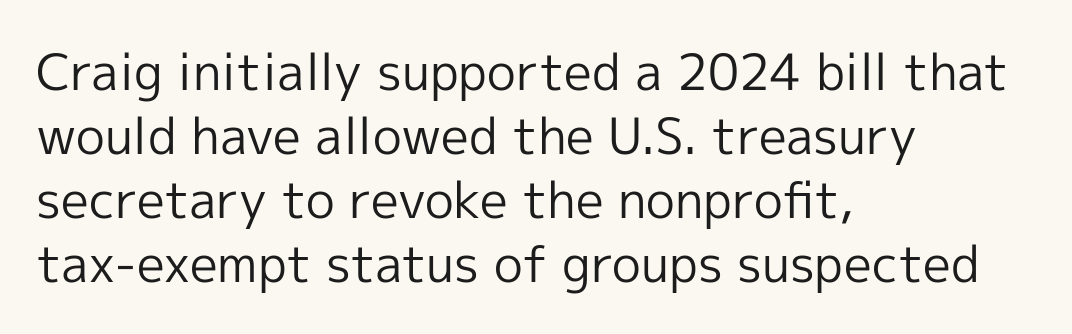
The image shows 50 px regular-weight sans-serif type, upright; set left-aligned, normal line spacing (1.28x), normal letter spacing, not underlined; a medium x-height.
